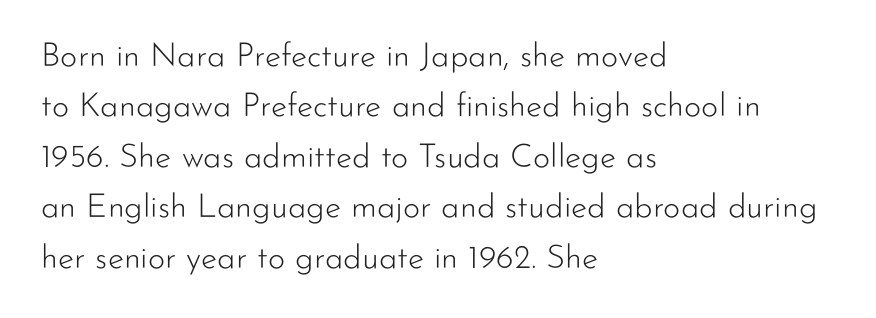
The image shows 33 px light sans-serif type, upright; set left-aligned, normal line spacing (1.53x), normal letter spacing, not underlined; low stroke contrast and a small x-height.
